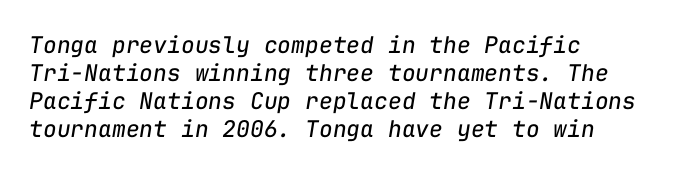
Q: Is the text bold? A: No.
Q: Is the text italic (slanted)? A: Yes, it leans right by about 9 degrees.
Q: Is the text underlined? A: No.
Q: How is the paragraph aligned? A: Left-aligned.
Q: Is the spacing between letters normal or unusually wide? A: Normal.
